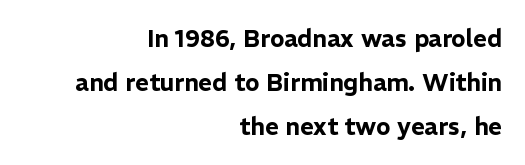
{"italic": "no", "underline": "no", "align": "right", "line_spacing_ratio": 1.83, "letter_spacing": "normal", "letter_spacing_em": 0.0, "glyph_px": 24}
